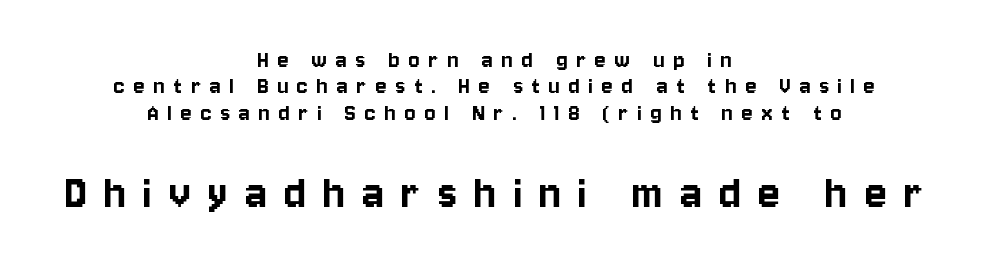
The image shows 51 px condensed sans-serif type, upright; set centered, tight line spacing (1.01x), unusually wide letter spacing (+0.34 em), not underlined; the second (bottom) block is 1.96x larger; low stroke contrast and a large x-height.
